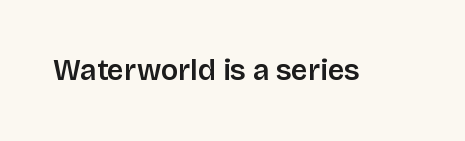
The image shows 29 px sans-serif type, upright; set normal letter spacing, not underlined; low stroke contrast and a large x-height.
